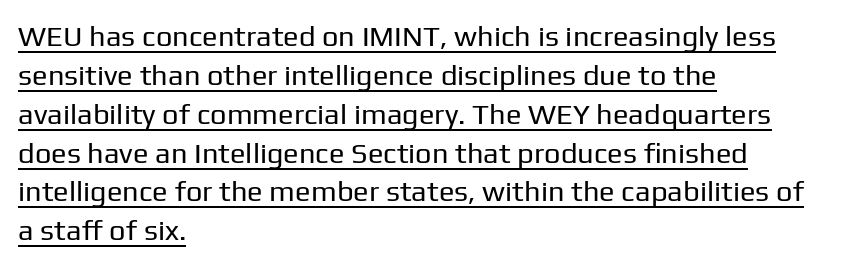
{"serif": "no", "italic": "no", "bold": "no", "weight": "regular", "width": "normal", "stroke_contrast": "low", "x_height": "medium", "monospaced": "no", "underline": "yes", "align": "left", "line_spacing": "normal", "line_spacing_ratio": 1.34, "letter_spacing": "normal", "letter_spacing_em": 0.0, "glyph_px": 29}
